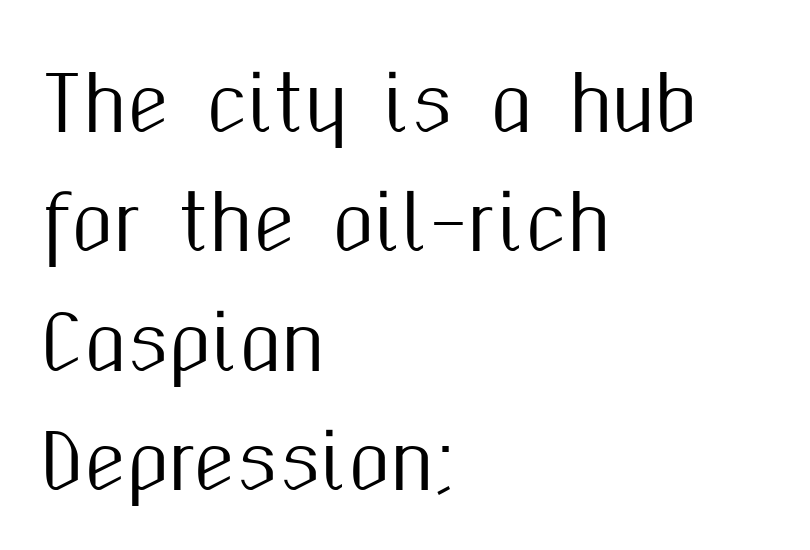
The image shows 76 px condensed sans-serif type, upright; set left-aligned, normal line spacing (1.57x), normal letter spacing, not underlined; medium stroke contrast and a medium x-height.
